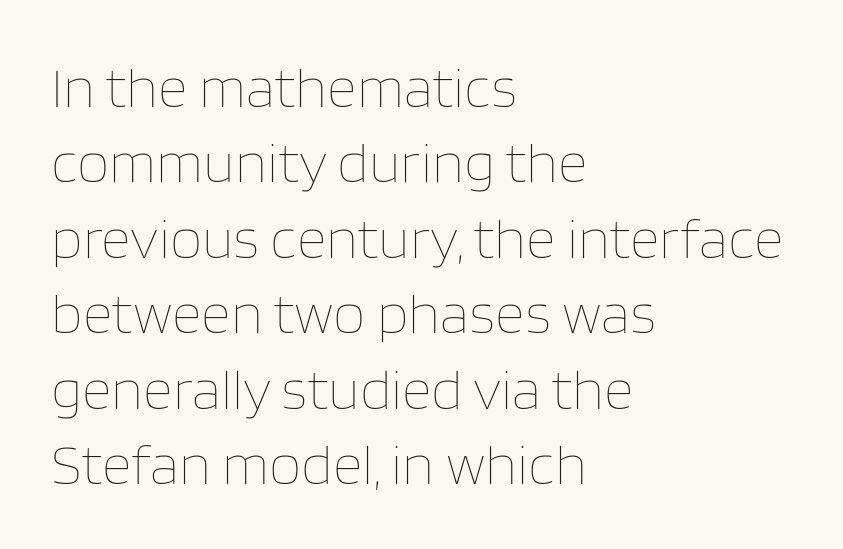
{"italic": "no", "bold": "no", "weight": "thin", "width": "normal", "stroke_contrast": "low", "x_height": "large", "monospaced": "no", "underline": "no", "align": "left", "line_spacing": "normal", "line_spacing_ratio": 1.3, "letter_spacing": "normal", "letter_spacing_em": 0.0, "glyph_px": 58}
